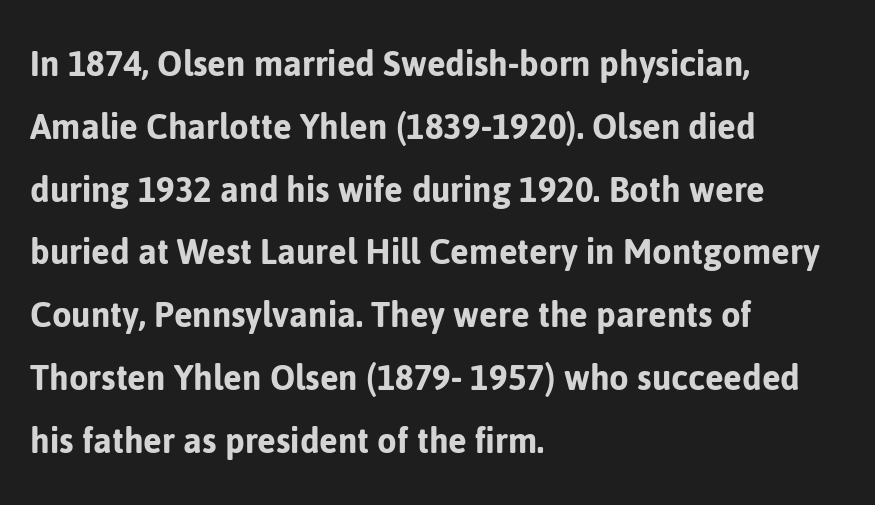
Q: Is the text italic (slanted)? A: No, it is upright.
Q: Is the typeface a serif or a sans-serif typeface? A: Sans-serif.
Q: Is the text underlined? A: No.
Q: How is the paragraph aligned? A: Left-aligned.
Q: Is the spacing between letters normal or unusually wide? A: Normal.
Q: Is the spacing between lines tight, normal or loose? A: Normal.
Q: Width (condensed, normal, or wide)? A: Normal.
Q: Stroke contrast? A: Low.
Q: x-height? A: Medium.
Q: Monospaced? A: No.
